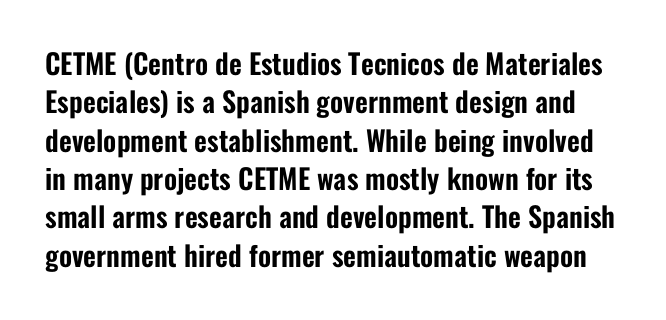
{"serif": "no", "italic": "no", "width": "condensed", "stroke_contrast": "low", "x_height": "medium", "monospaced": "no", "underline": "no", "line_spacing": "normal", "line_spacing_ratio": 1.37, "letter_spacing": "normal", "letter_spacing_em": 0.0, "glyph_px": 28}
